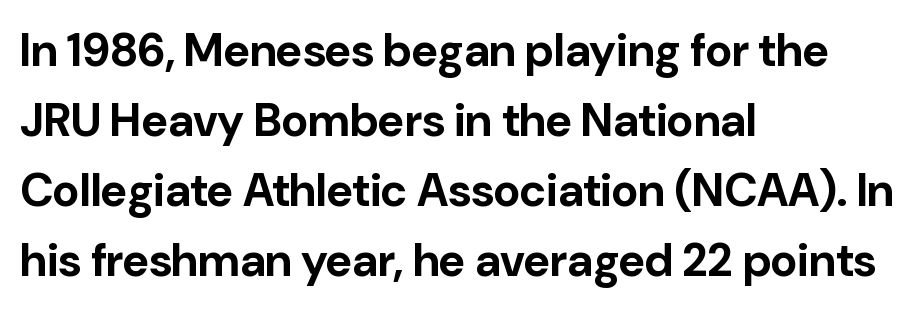
{"serif": "no", "italic": "no", "bold": "yes", "weight": "bold", "width": "normal", "stroke_contrast": "low", "x_height": "medium", "monospaced": "no", "underline": "no", "align": "left", "line_spacing": "normal", "line_spacing_ratio": 1.52, "letter_spacing": "normal", "letter_spacing_em": 0.0, "glyph_px": 46}
